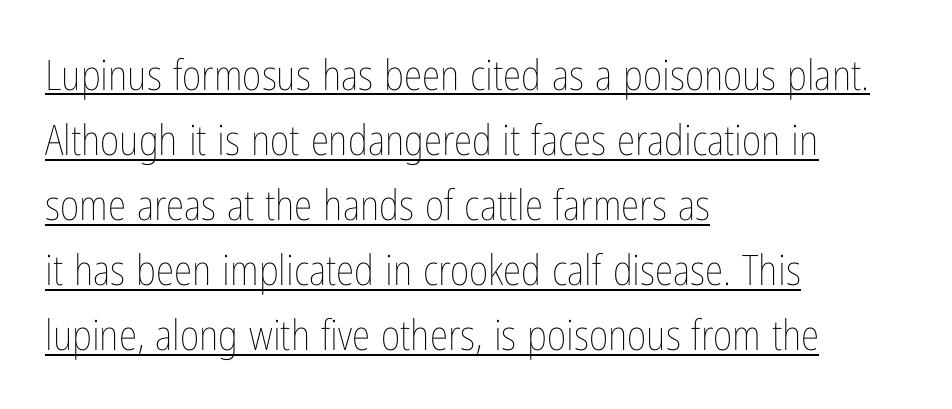
Q: Is the text bold? A: No.
Q: Is the text italic (slanted)? A: No, it is upright.
Q: Is the text underlined? A: Yes.
Q: How is the paragraph aligned? A: Left-aligned.
Q: Is the spacing between letters normal or unusually wide? A: Normal.
Q: Is the spacing between lines tight, normal or loose? A: Normal.
Q: Width (condensed, normal, or wide)? A: Condensed.
Q: Stroke contrast? A: Low.
Q: x-height? A: Medium.
Q: Monospaced? A: No.
